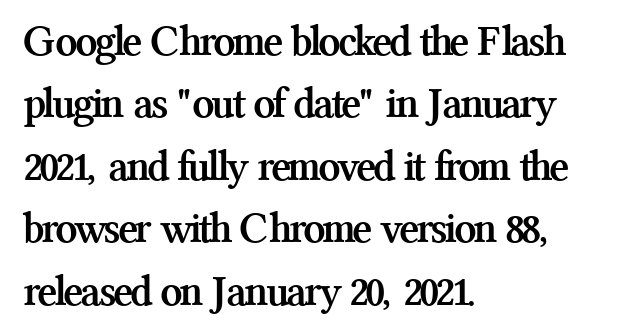
{"serif": "yes", "italic": "no", "bold": "yes", "weight": "semibold", "width": "normal", "stroke_contrast": "medium", "x_height": "medium", "monospaced": "no", "underline": "no", "align": "left", "line_spacing": "normal", "line_spacing_ratio": 1.42, "letter_spacing": "normal", "letter_spacing_em": 0.0, "glyph_px": 44}
